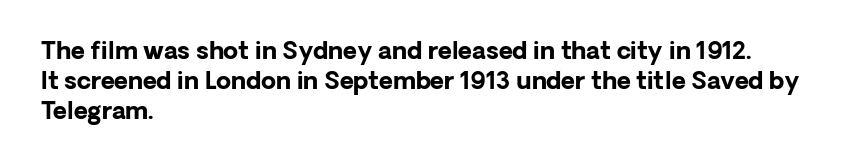
Q: Is the text bold? A: Yes.
Q: Is the text italic (slanted)? A: No, it is upright.
Q: Is the text underlined? A: No.
Q: How is the paragraph aligned? A: Left-aligned.
Q: Is the spacing between letters normal or unusually wide? A: Normal.
Q: Is the spacing between lines tight, normal or loose? A: Normal.
